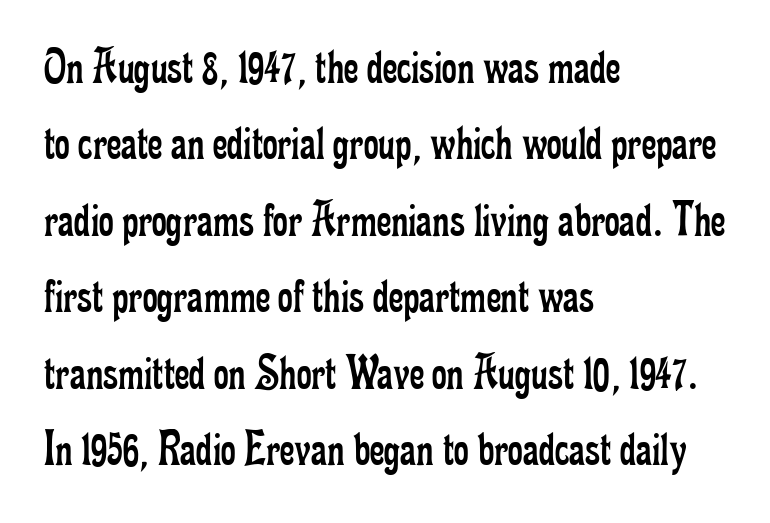
Honestly, the row spacing looks completely unremarkable. These lines stack with their left ends in a neat column. Compared with typical body copy, the letter spacing here is the same. Regarding serifs, this sample has them.
